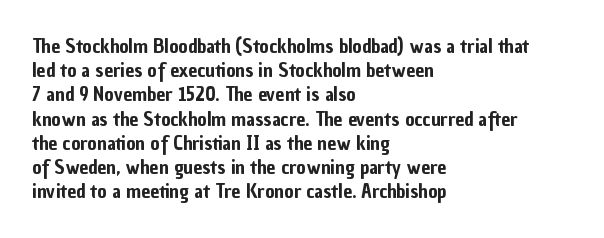
{"italic": "no", "underline": "no", "align": "left", "line_spacing_ratio": 1.21, "letter_spacing": "normal", "letter_spacing_em": 0.0, "glyph_px": 20}
